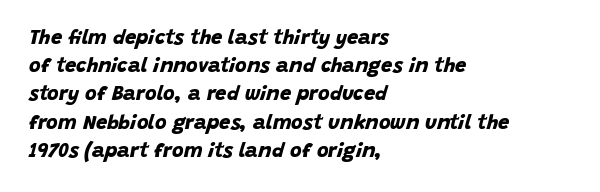
The horizontal fit of the characters is conventional and even. The letters are bold, with thick, heavy strokes. What's the leading like? Ordinary, nothing unusual. The specimen omits any rule beneath the text block's lines.
